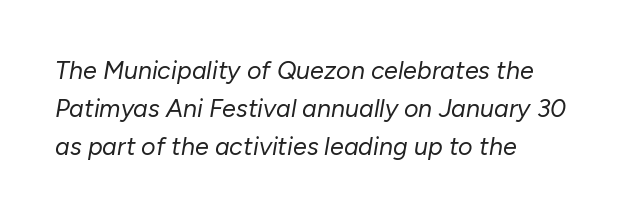
{"italic": "yes", "lean": "right", "slant_degrees": 10, "bold": "no", "underline": "no", "align": "left", "line_spacing": "normal", "line_spacing_ratio": 1.52, "letter_spacing": "normal", "letter_spacing_em": 0.0, "glyph_px": 25}
